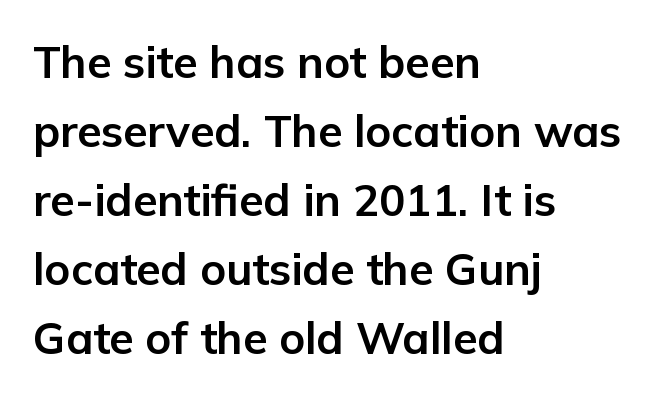
The image shows 44 px bold sans-serif type, upright; set left-aligned, normal line spacing (1.57x), normal letter spacing, not underlined; low stroke contrast and a medium x-height.
